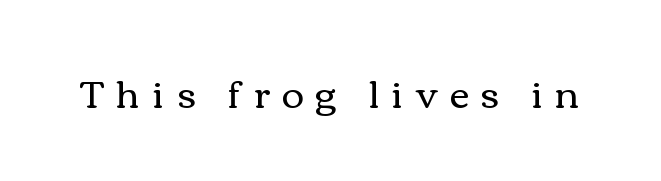
{"italic": "no", "bold": "no", "weight": "regular", "width": "wide", "stroke_contrast": "medium", "x_height": "medium", "monospaced": "no", "underline": "no", "letter_spacing": "wide", "letter_spacing_em": 0.32, "glyph_px": 38}
